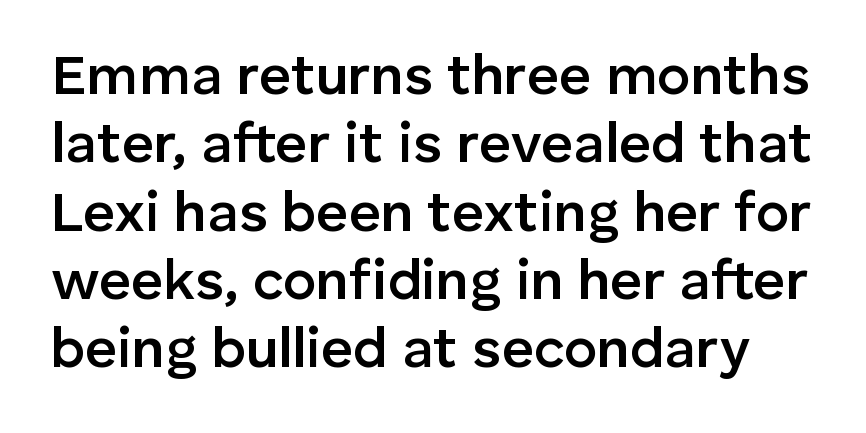
A typesetter would mark this as roman, not italic. Nobody drew a line under any word here. Each glyph is drawn with semibold strokes, heavier than normal yet not fully bold. Varying glyph widths throughout — classic text-font behaviour. Unlike a traditional serif, this face leaves its strokes unadorned.
